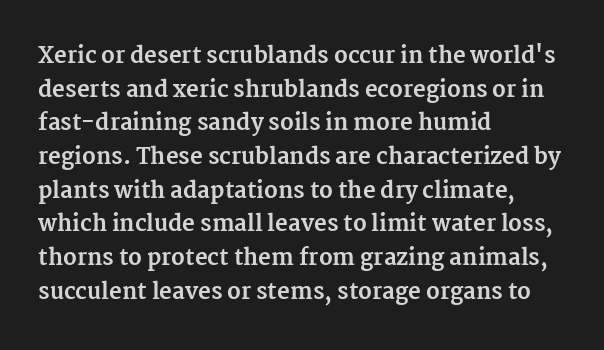
Q: Is the text bold? A: Yes.
Q: Is the text italic (slanted)? A: No, it is upright.
Q: Is the text underlined? A: No.
Q: How is the paragraph aligned? A: Left-aligned.
Q: Is the spacing between letters normal or unusually wide? A: Normal.
Q: Is the spacing between lines tight, normal or loose? A: Normal.
